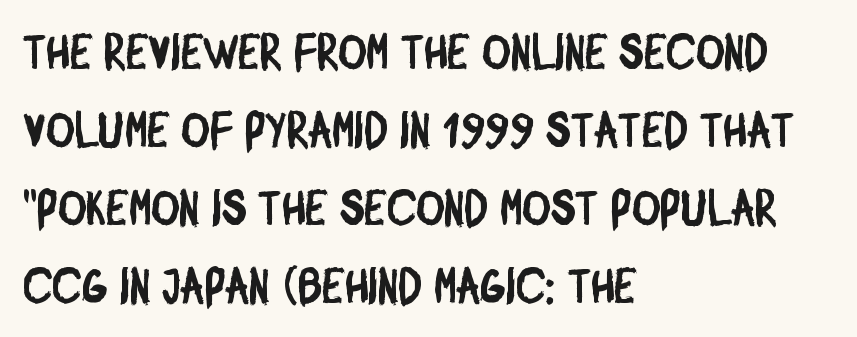
Rows of type keep a routine distance in the vertical direction. Which margin do the lines hug? The left one — the right edge is uneven. Think of a printed novel: that variable character pitch is what you see here. A typesetter would call this zero additional tracking.
